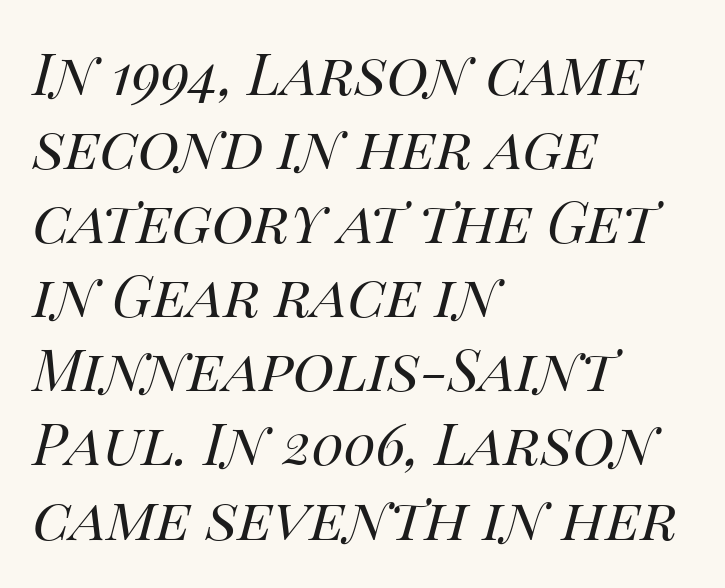
The image shows 57 px regular-weight type, italic (leaning right); set left-aligned, normal line spacing (1.3x), normal letter spacing, not underlined; high stroke contrast and a large x-height.
